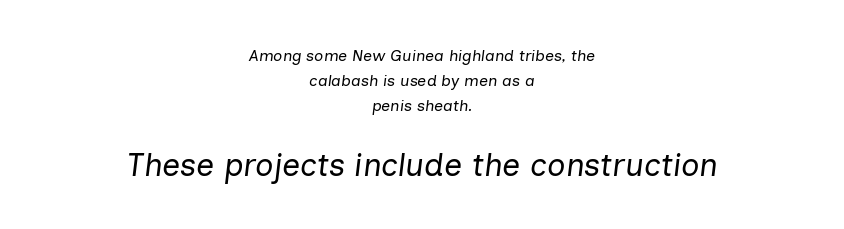
The line-height multiplier appears to be the usual default. Rendered with sloped, italic letterforms. Leftover space on each line is divided equally before and after the words. A typesetter would call this zero additional tracking.
